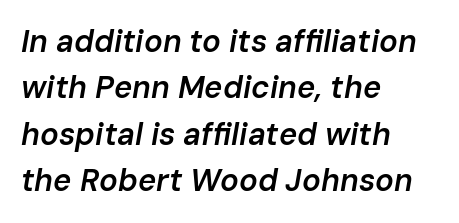
The face used here is rendered with its standard letterfit. The paragraph has a hard left edge and a soft right edge. The lettering tilts uniformly, giving the passage an italic look. One glance says typical: line gaps are just what's usual.
